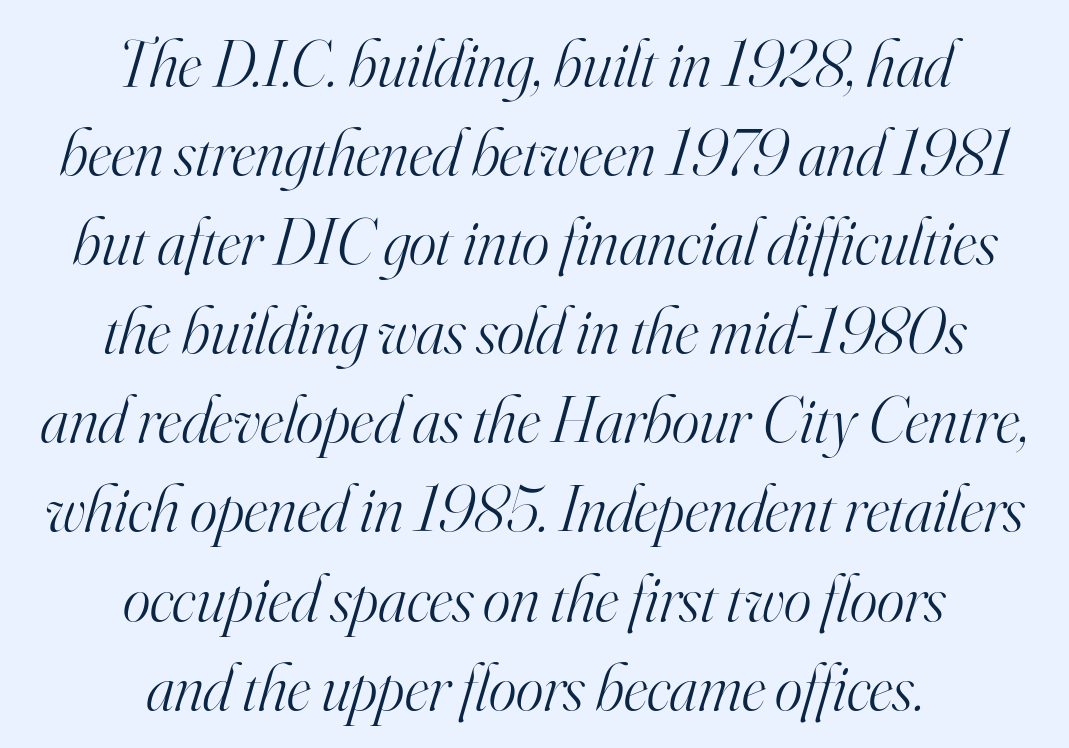
The image shows 66 px light serif type, italic (leaning right); set centered, normal line spacing (1.35x), normal letter spacing, not underlined; high stroke contrast and a small x-height.
